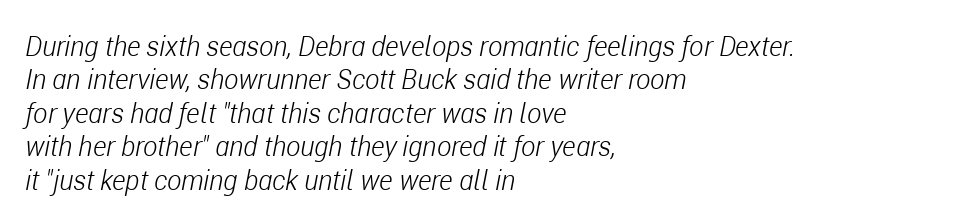
{"italic": "yes", "lean": "right", "slant_degrees": 11, "bold": "no", "underline": "no", "align": "left", "line_spacing_ratio": 1.24, "letter_spacing": "normal", "letter_spacing_em": 0.0, "glyph_px": 27}
